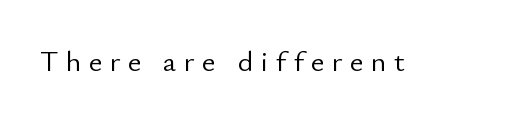
{"serif": "no", "italic": "no", "bold": "no", "weight": "light", "width": "normal", "stroke_contrast": "low", "x_height": "small", "monospaced": "no", "underline": "no", "letter_spacing": "wide", "letter_spacing_em": 0.26, "glyph_px": 29}
